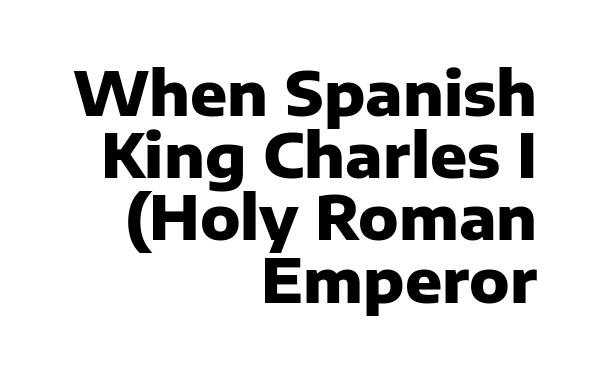
{"serif": "no", "italic": "no", "bold": "yes", "weight": "heavy", "width": "normal", "stroke_contrast": "low", "x_height": "medium", "monospaced": "no", "underline": "no", "align": "right", "line_spacing": "tight", "line_spacing_ratio": 1.02, "letter_spacing": "normal", "letter_spacing_em": 0.0, "glyph_px": 61}
